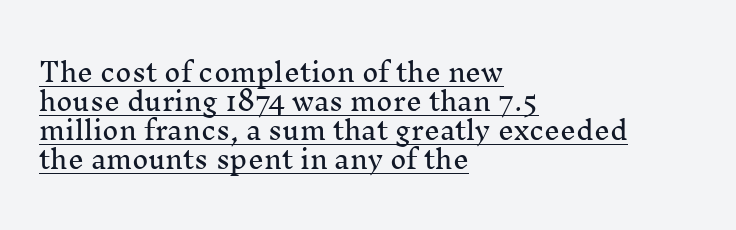
{"italic": "no", "underline": "yes", "align": "left", "line_spacing_ratio": 1.16, "letter_spacing": "normal", "letter_spacing_em": 0.0, "glyph_px": 25}
